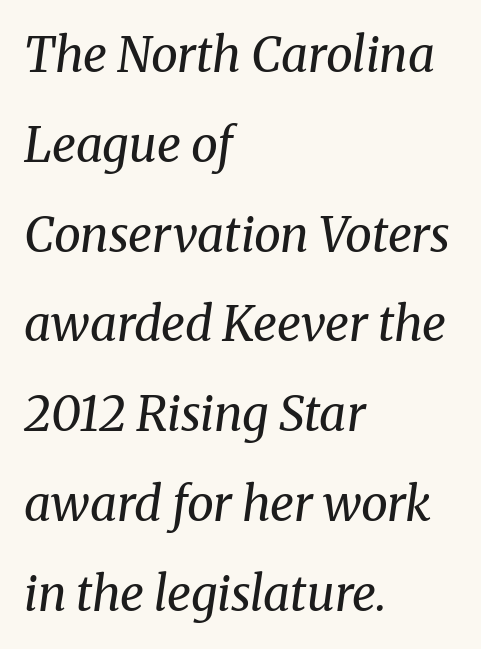
The image shows 48 px regular-weight serif type, italic (leaning right); set left-aligned, line spacing 1.87x, normal letter spacing, not underlined; medium stroke contrast and a medium x-height.
